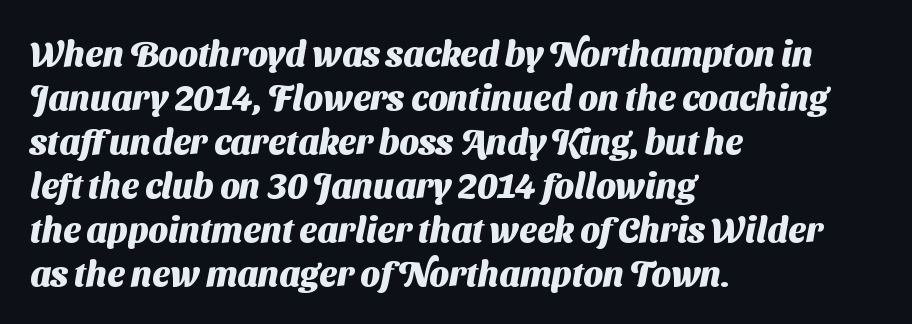
The image shows 35 px heavy sans-serif type; set left-aligned, normal line spacing (1.26x), normal letter spacing, not underlined; medium stroke contrast and a medium x-height.
